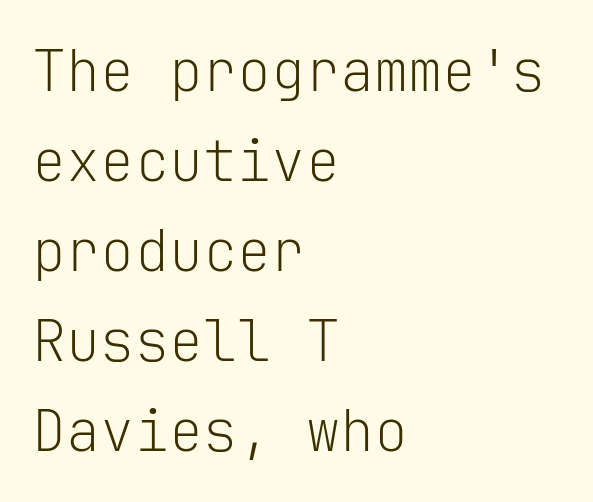
{"serif": "no", "italic": "no", "bold": "no", "weight": "light", "width": "normal", "stroke_contrast": "low", "x_height": "medium", "monospaced": "yes", "underline": "no", "align": "left", "line_spacing": "normal", "line_spacing_ratio": 1.58, "letter_spacing": "normal", "letter_spacing_em": 0.0, "glyph_px": 57}
